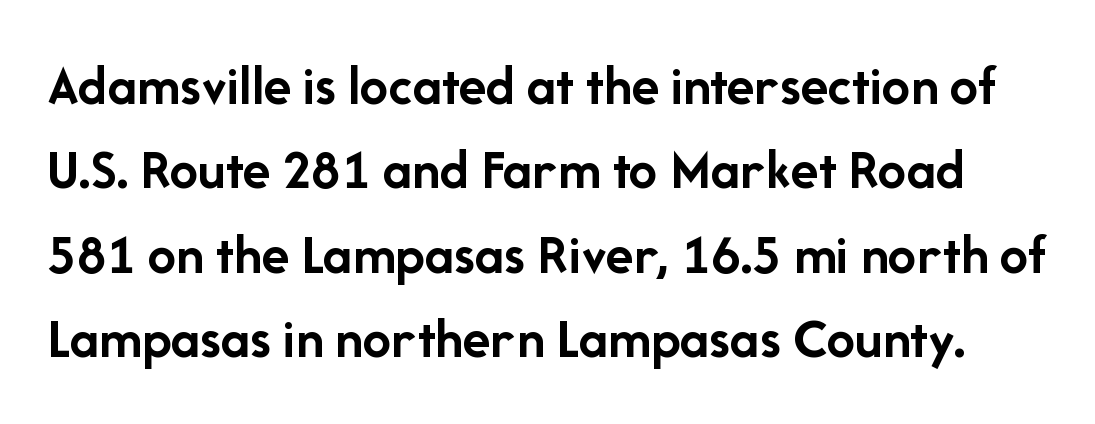
Successive baselines arrive at the customary interval. These lines were composed using upright roman letters. Unlike a traditional serif, this face leaves its strokes unadorned. Caption: standard tracking, unaltered. You'd pick this weight for a headline — it's a proper bold.
